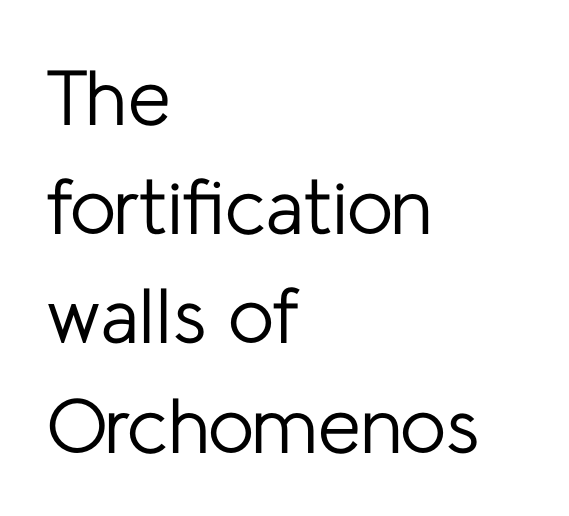
Q: Is the text bold? A: No.
Q: Is the text italic (slanted)? A: No, it is upright.
Q: Is the typeface a serif or a sans-serif typeface? A: Sans-serif.
Q: Is the text underlined? A: No.
Q: How is the paragraph aligned? A: Left-aligned.
Q: Is the spacing between letters normal or unusually wide? A: Normal.
Q: Is the spacing between lines tight, normal or loose? A: Normal.
Q: Width (condensed, normal, or wide)? A: Normal.
Q: Stroke contrast? A: Low.
Q: x-height? A: Medium.
Q: Monospaced? A: No.
